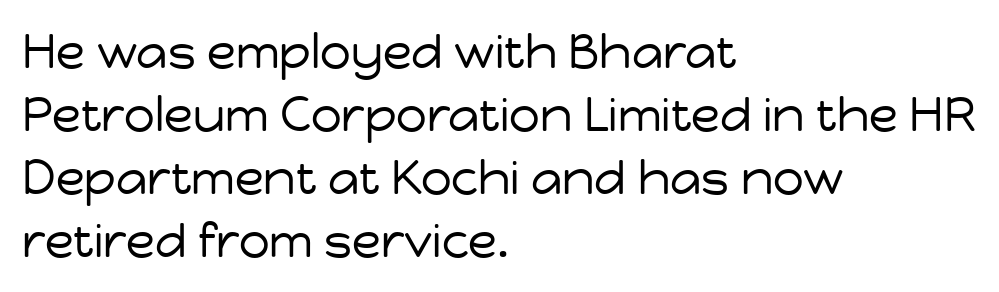
The image shows 48 px regular-weight sans-serif type, upright; set left-aligned, normal line spacing (1.31x), normal letter spacing, not underlined; low stroke contrast and a medium x-height.
